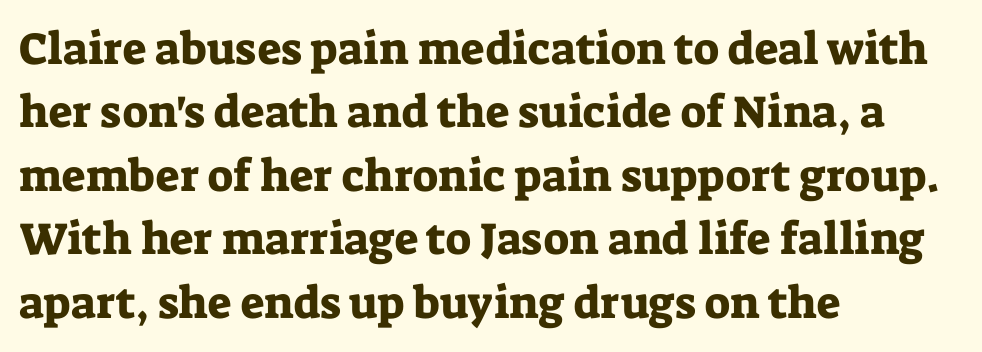
The image shows 45 px serif type, upright; set left-aligned, normal line spacing (1.41x), normal letter spacing, not underlined; low stroke contrast and a medium x-height.
